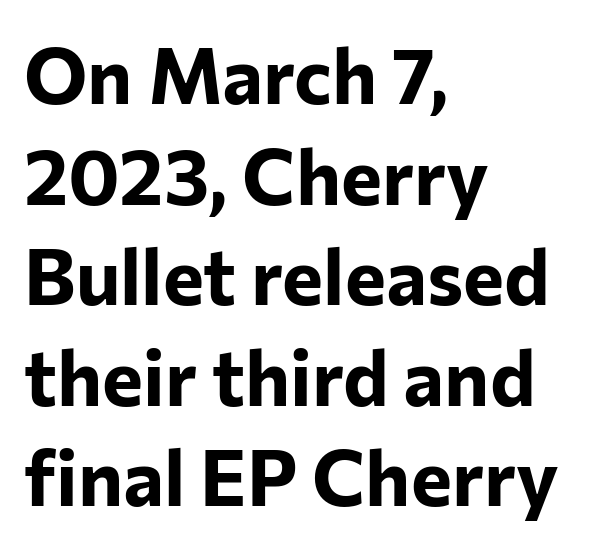
Posture: vertical. The setting favours the left margin, as ordinary paragraphs usually do. This rendering employs a face without finishing strokes, i.e., a sans-serif. Notice how thick the strokes are: this is what a full bold looks like.
